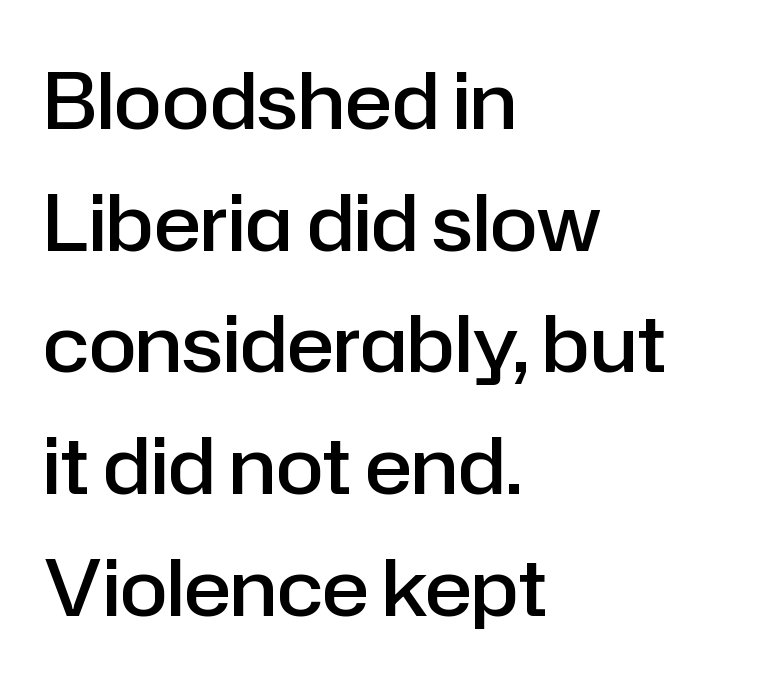
The image shows 78 px semibold sans-serif type, upright; set left-aligned, normal line spacing (1.56x), normal letter spacing, not underlined; low stroke contrast and a medium x-height.
